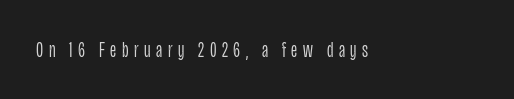
{"italic": "no", "bold": "no", "underline": "no", "letter_spacing": "wide", "letter_spacing_em": 0.25, "glyph_px": 22}
